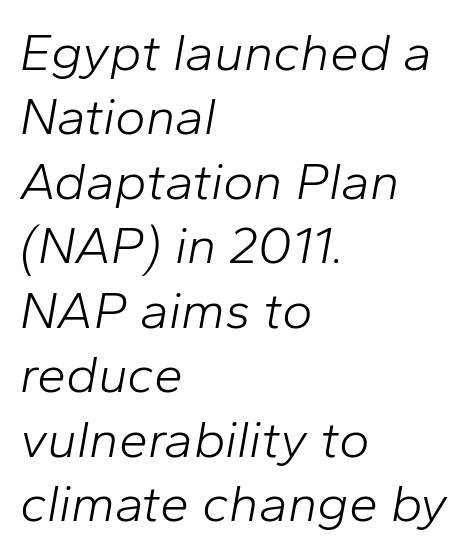
Q: Is the text bold? A: No.
Q: Is the text italic (slanted)? A: Yes, it leans right by about 10 degrees.
Q: Is the text underlined? A: No.
Q: How is the paragraph aligned? A: Left-aligned.
Q: Is the spacing between letters normal or unusually wide? A: Normal.
Q: Width (condensed, normal, or wide)? A: Normal.
Q: Stroke contrast? A: Low.
Q: x-height? A: Medium.
Q: Monospaced? A: No.
